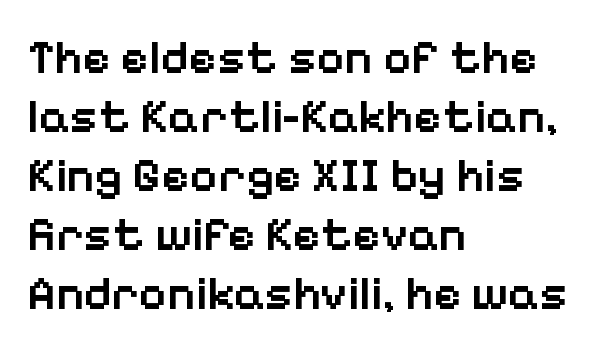
Q: Is the text bold? A: Semi-bold.
Q: Is the text italic (slanted)? A: No, it is upright.
Q: Is the typeface a serif or a sans-serif typeface? A: Sans-serif.
Q: Is the text underlined? A: No.
Q: How is the paragraph aligned? A: Left-aligned.
Q: Is the spacing between letters normal or unusually wide? A: Normal.
Q: Width (condensed, normal, or wide)? A: Normal.
Q: Stroke contrast? A: Low.
Q: x-height? A: Medium.
Q: Monospaced? A: No.
